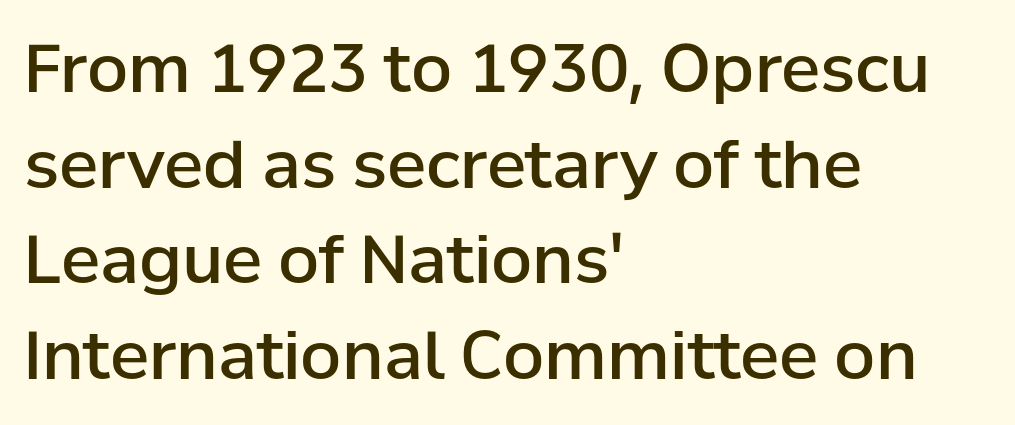
Q: Is the text bold? A: Semi-bold.
Q: Is the text italic (slanted)? A: No, it is upright.
Q: Is the typeface a serif or a sans-serif typeface? A: Sans-serif.
Q: Is the text underlined? A: No.
Q: How is the paragraph aligned? A: Left-aligned.
Q: Is the spacing between letters normal or unusually wide? A: Normal.
Q: Is the spacing between lines tight, normal or loose? A: Normal.
Q: Width (condensed, normal, or wide)? A: Normal.
Q: Stroke contrast? A: Low.
Q: x-height? A: Medium.
Q: Monospaced? A: No.
